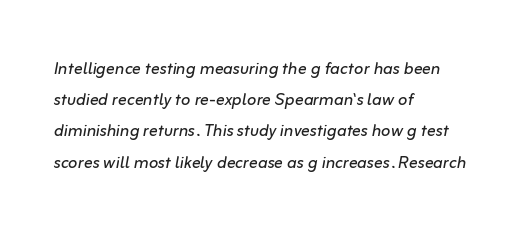
Q: Is the text bold? A: No.
Q: Is the text italic (slanted)? A: Yes, it leans right by about 10 degrees.
Q: Is the text underlined? A: No.
Q: How is the paragraph aligned? A: Left-aligned.
Q: Is the spacing between letters normal or unusually wide? A: Normal.
Q: Is the spacing between lines tight, normal or loose? A: Normal.
